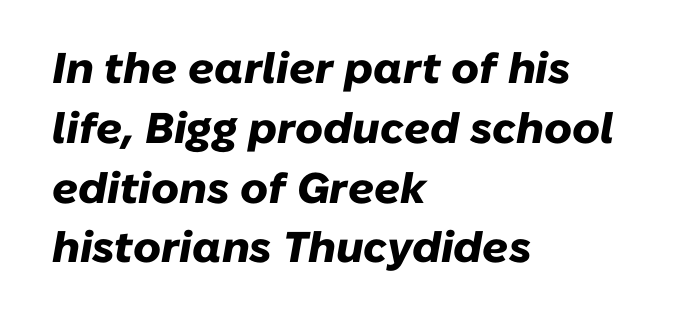
{"italic": "yes", "lean": "right", "slant_degrees": 10, "bold": "yes", "weight": "heavy", "width": "normal", "stroke_contrast": "low", "x_height": "medium", "monospaced": "no", "underline": "no", "align": "left", "line_spacing": "normal", "line_spacing_ratio": 1.39, "letter_spacing": "normal", "letter_spacing_em": 0.0, "glyph_px": 43}
